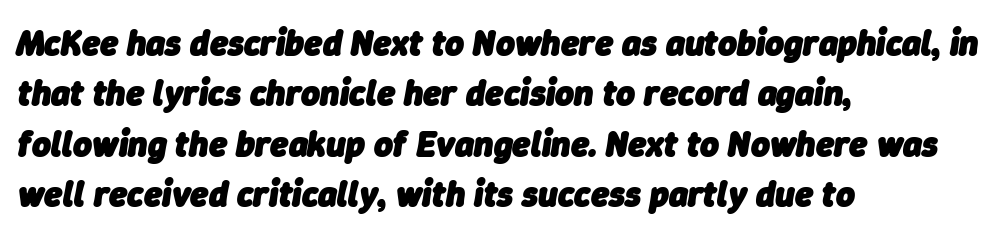
{"italic": "yes", "lean": "right", "slant_degrees": 9, "bold": "yes", "weight": "heavy", "width": "normal", "stroke_contrast": "low", "x_height": "medium", "monospaced": "no", "underline": "no", "align": "left", "line_spacing": "normal", "line_spacing_ratio": 1.4, "letter_spacing": "normal", "letter_spacing_em": 0.0, "glyph_px": 36}
